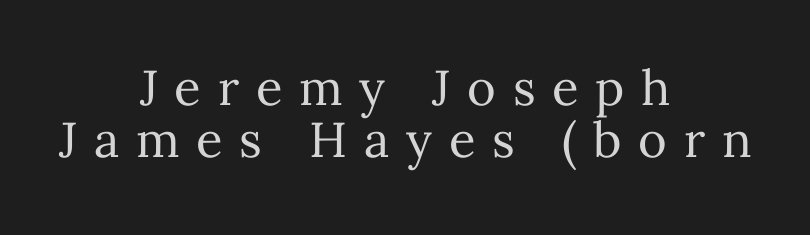
{"italic": "no", "bold": "no", "weight": "regular", "width": "normal", "stroke_contrast": "medium", "x_height": "medium", "monospaced": "no", "underline": "no", "align": "center", "line_spacing": "tight", "line_spacing_ratio": 1.07, "letter_spacing": "wide", "letter_spacing_em": 0.34, "glyph_px": 49}
